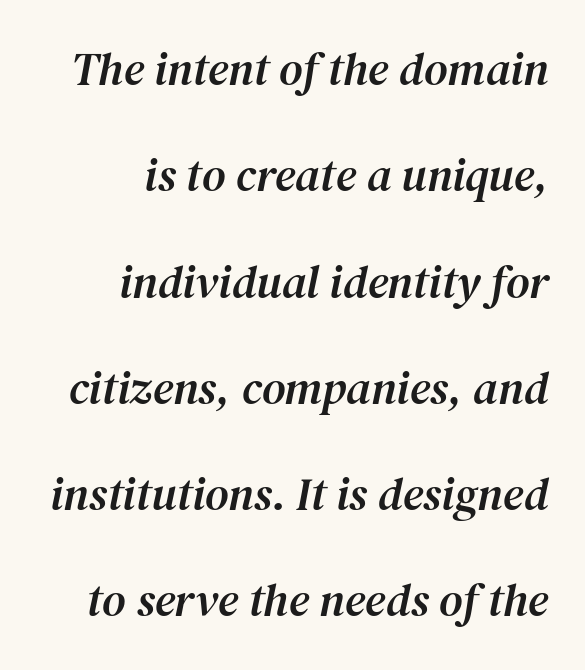
The image shows 46 px serif type, italic (leaning right); set right-aligned, loose line spacing (2.31x), normal letter spacing, not underlined; medium stroke contrast and a medium x-height.
